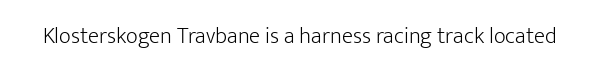
Q: Is the text bold? A: No.
Q: Is the text italic (slanted)? A: No, it is upright.
Q: Is the text underlined? A: No.
Q: Is the spacing between letters normal or unusually wide? A: Normal.
